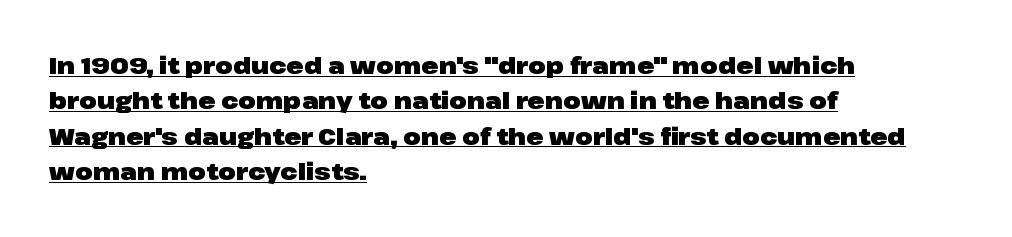
{"italic": "no", "bold": "yes", "underline": "yes", "align": "left", "line_spacing": "normal", "line_spacing_ratio": 1.54, "letter_spacing": "normal", "letter_spacing_em": 0.0, "glyph_px": 23}
